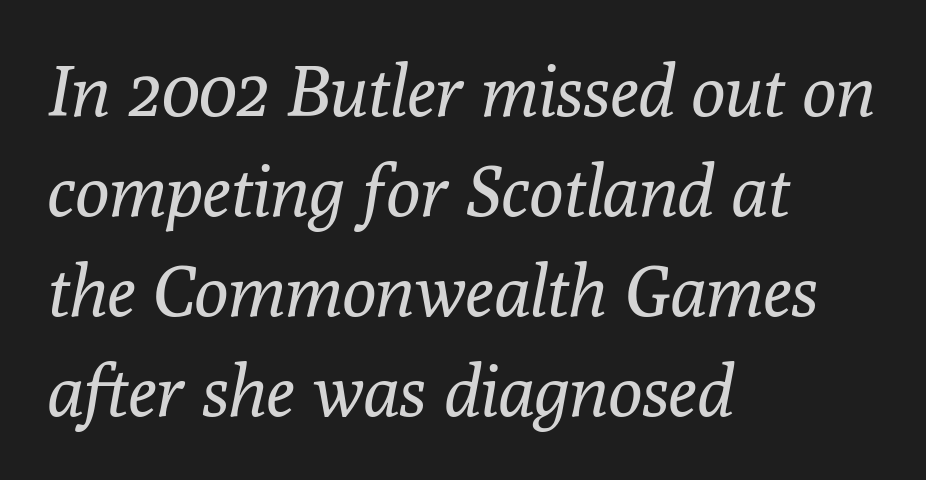
Think standard paragraph weight, or any step lighter than that. Vertically, the passage feels balanced, rows spaced as you'd expect. This sample uses an oblique cut, with every glyph tilted off the vertical. The type is set solid horizontally, with unmodified tracking. Each line starts at the same left margin while the right side varies.
